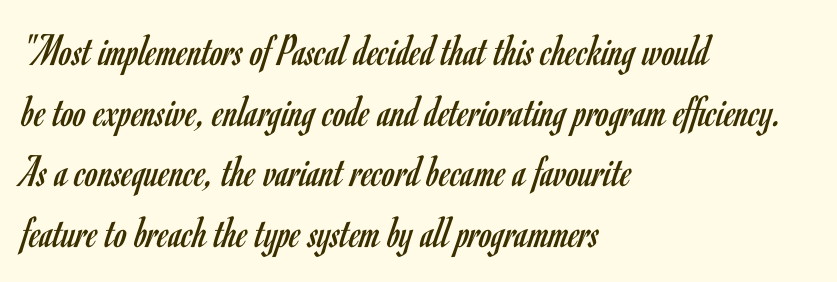
{"serif": "no", "bold": "no", "weight": "regular", "width": "condensed", "stroke_contrast": "low", "x_height": "small", "monospaced": "no", "underline": "no", "align": "left", "line_spacing": "normal", "line_spacing_ratio": 1.32, "letter_spacing": "normal", "letter_spacing_em": 0.0, "glyph_px": 46}
